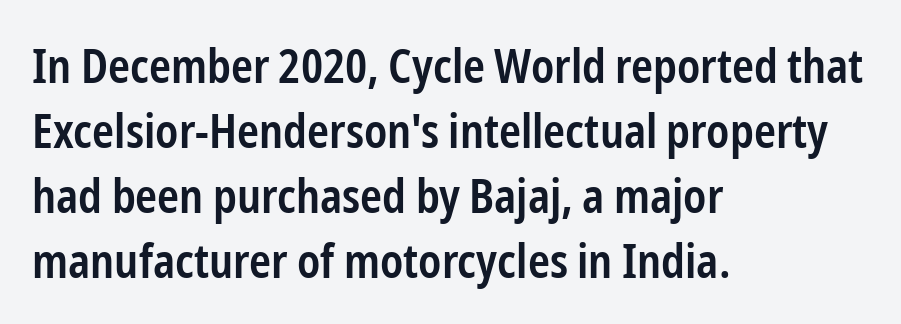
{"serif": "no", "italic": "no", "bold": "semi", "weight": "semibold", "width": "condensed", "stroke_contrast": "low", "x_height": "medium", "monospaced": "no", "underline": "no", "align": "left", "line_spacing": "normal", "line_spacing_ratio": 1.38, "letter_spacing": "normal", "letter_spacing_em": 0.0, "glyph_px": 47}
